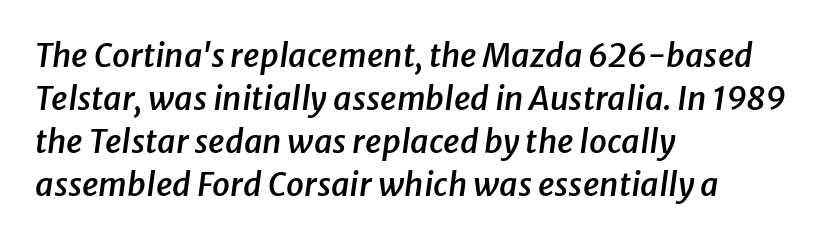
The image shows 32 px semibold type, italic (leaning right); set left-aligned, normal line spacing (1.34x), normal letter spacing, not underlined; low stroke contrast and a medium x-height.
